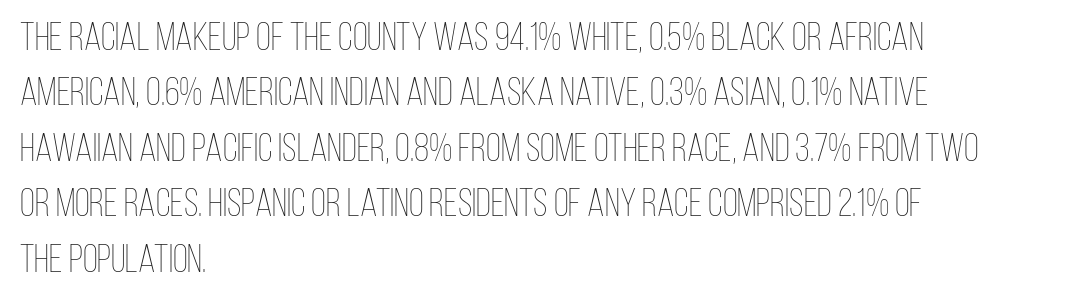
{"italic": "no", "bold": "no", "weight": "thin", "width": "condensed", "stroke_contrast": "low", "x_height": "large", "monospaced": "no", "underline": "no", "align": "left", "line_spacing": "normal", "line_spacing_ratio": 1.42, "letter_spacing": "normal", "letter_spacing_em": 0.0, "glyph_px": 39}
